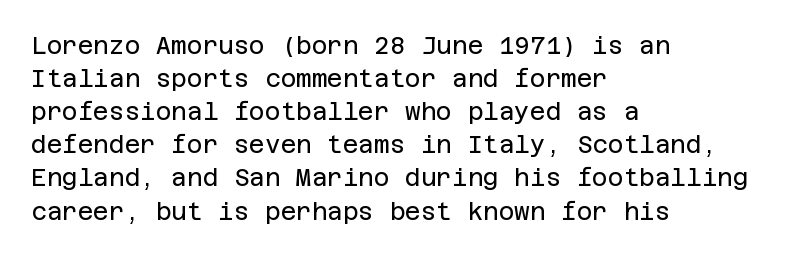
The image shows 24 px text type, upright; set left-aligned, normal line spacing (1.38x), normal letter spacing, not underlined.
